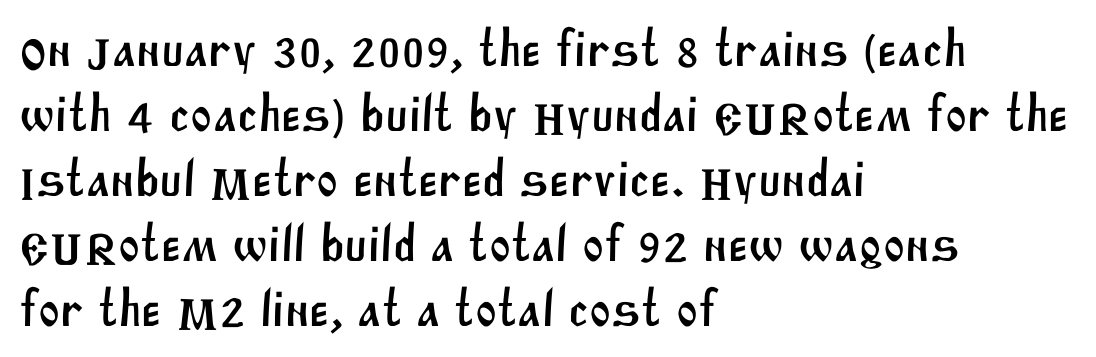
Q: Is the typeface a serif or a sans-serif typeface? A: Sans-serif.
Q: Is the text underlined? A: No.
Q: How is the paragraph aligned? A: Left-aligned.
Q: Is the spacing between letters normal or unusually wide? A: Normal.
Q: Is the spacing between lines tight, normal or loose? A: Normal.
Q: Width (condensed, normal, or wide)? A: Normal.
Q: Stroke contrast? A: Medium.
Q: x-height? A: Large.
Q: Monospaced? A: No.
